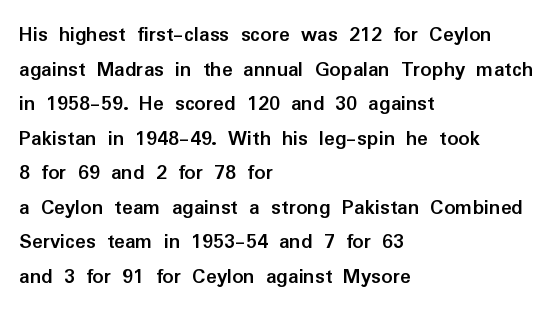
Q: Is the text bold? A: Yes.
Q: Is the text italic (slanted)? A: No, it is upright.
Q: Is the text underlined? A: No.
Q: How is the paragraph aligned? A: Left-aligned.
Q: Is the spacing between letters normal or unusually wide? A: Normal.
Q: Is the spacing between lines tight, normal or loose? A: Normal.
